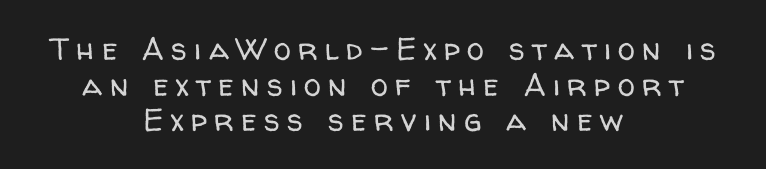
Q: Is the text bold? A: No.
Q: Is the text italic (slanted)? A: No, it is upright.
Q: Is the typeface a serif or a sans-serif typeface? A: Sans-serif.
Q: Is the text underlined? A: No.
Q: How is the paragraph aligned? A: Centered.
Q: Is the spacing between letters normal or unusually wide? A: Unusually wide.
Q: Is the spacing between lines tight, normal or loose? A: Tight.
Q: Width (condensed, normal, or wide)? A: Normal.
Q: Stroke contrast? A: Low.
Q: x-height? A: Medium.
Q: Monospaced? A: No.
